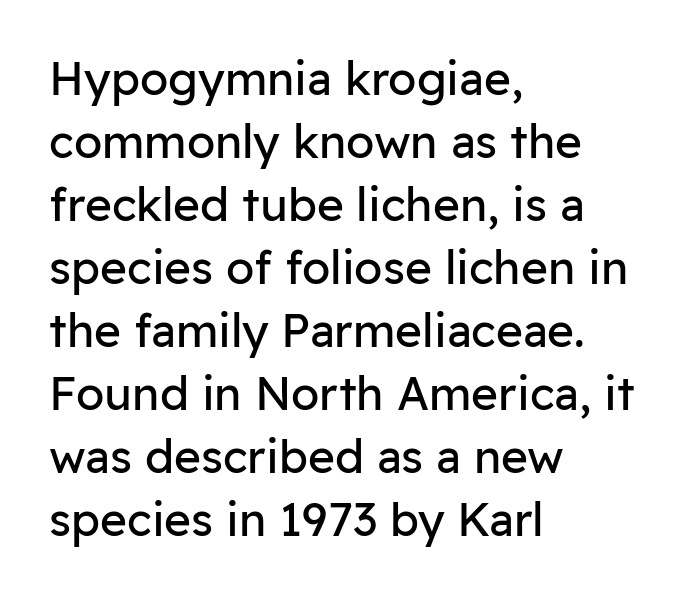
Q: Is the text bold? A: No.
Q: Is the text italic (slanted)? A: No, it is upright.
Q: Is the typeface a serif or a sans-serif typeface? A: Sans-serif.
Q: Is the text underlined? A: No.
Q: How is the paragraph aligned? A: Left-aligned.
Q: Is the spacing between letters normal or unusually wide? A: Normal.
Q: Is the spacing between lines tight, normal or loose? A: Normal.
Q: Width (condensed, normal, or wide)? A: Normal.
Q: Stroke contrast? A: Low.
Q: x-height? A: Medium.
Q: Monospaced? A: No.
